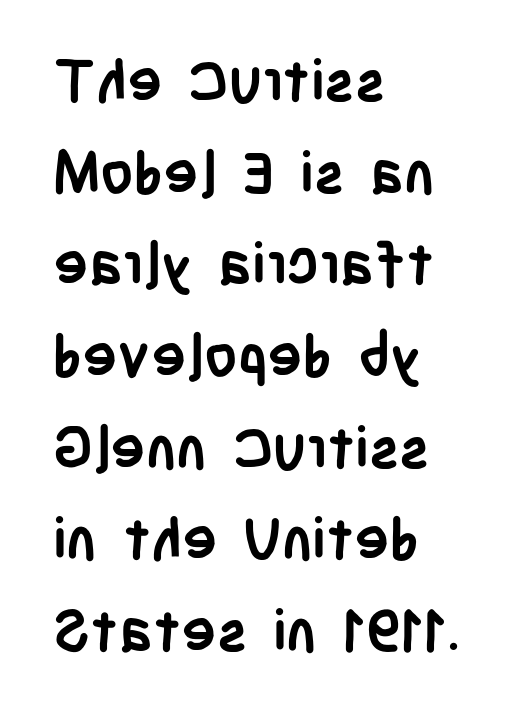
The image shows 58 px semibold, condensed sans-serif type, upright; set left-aligned, normal line spacing (1.58x), normal letter spacing, not underlined; low stroke contrast and a large x-height.
